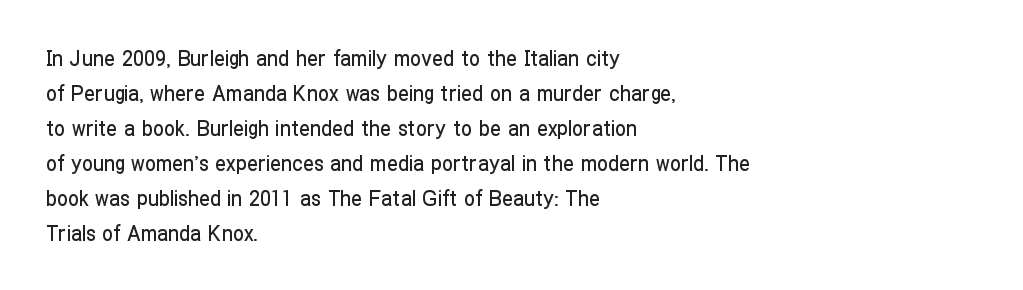
The image shows 22 px text type, upright; set left-aligned, normal line spacing (1.59x), normal letter spacing, not underlined.
